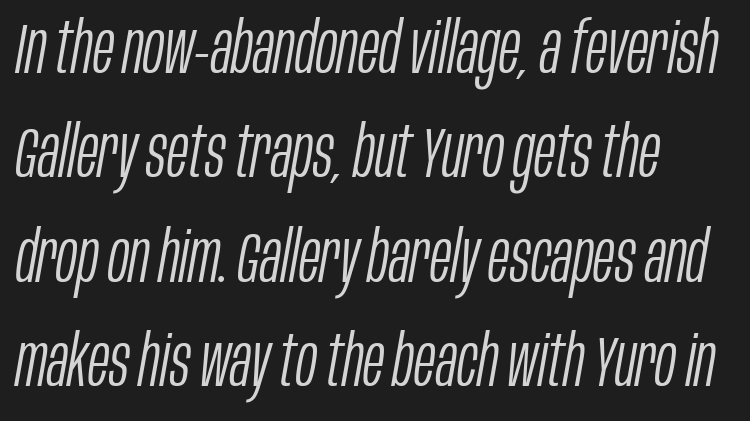
Q: Is the text bold? A: No.
Q: Is the text italic (slanted)? A: Yes, it leans right by about 10 degrees.
Q: Is the text underlined? A: No.
Q: How is the paragraph aligned? A: Left-aligned.
Q: Is the spacing between letters normal or unusually wide? A: Normal.
Q: Is the spacing between lines tight, normal or loose? A: Normal.
Q: Width (condensed, normal, or wide)? A: Condensed.
Q: Stroke contrast? A: Low.
Q: x-height? A: Large.
Q: Monospaced? A: No.
